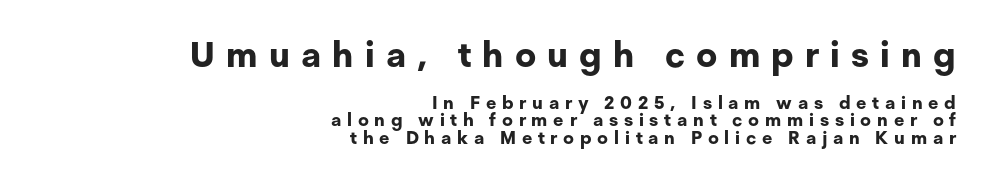
Q: Is the text bold? A: Yes.
Q: Is the text italic (slanted)? A: No, it is upright.
Q: Is the typeface a serif or a sans-serif typeface? A: Sans-serif.
Q: Is the text underlined? A: No.
Q: How is the paragraph aligned? A: Right-aligned.
Q: Is the spacing between letters normal or unusually wide? A: Unusually wide.
Q: Is the spacing between lines tight, normal or loose? A: Tight.
Q: Which block of text is set in a larger size, the first (top) or the second (bottom)? A: The first (top) one.
Q: Width (condensed, normal, or wide)? A: Normal.
Q: Stroke contrast? A: Low.
Q: x-height? A: Medium.
Q: Monospaced? A: No.
